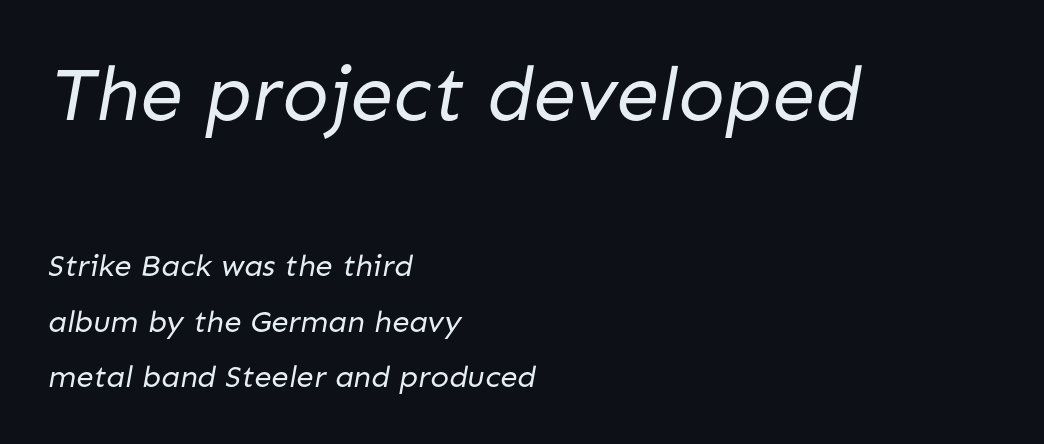
Q: Is the text bold? A: No.
Q: Is the typeface a serif or a sans-serif typeface? A: Sans-serif.
Q: Is the text underlined? A: No.
Q: How is the paragraph aligned? A: Left-aligned.
Q: Is the spacing between letters normal or unusually wide? A: Normal.
Q: Which block of text is set in a larger size, the first (top) or the second (bottom)? A: The first (top) one.
Q: Width (condensed, normal, or wide)? A: Normal.
Q: Stroke contrast? A: Low.
Q: x-height? A: Medium.
Q: Monospaced? A: No.
